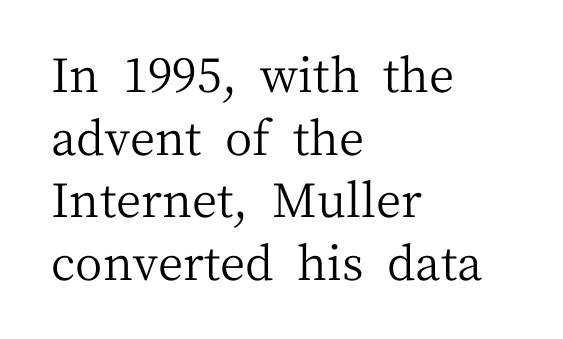
Summary of weight: not heavy and not bold. The rows are spaced the way most documents space them. The space beneath each line is pristine and unruled. Tracking here is standard; glyphs follow each other at the usual distance. Little horizontal feet cap the strokes, marking this as serif type. These lines are rendered in a variable-pitch font.
